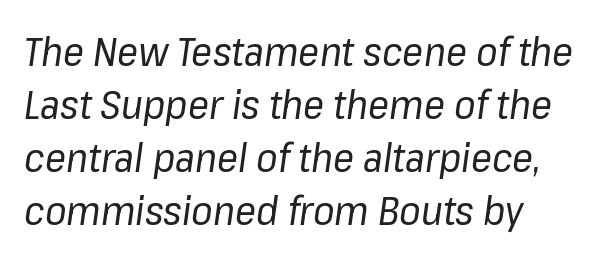
The image shows 39 px regular-weight type, italic (leaning right); set normal line spacing (1.36x), normal letter spacing, not underlined; low stroke contrast and a medium x-height.
